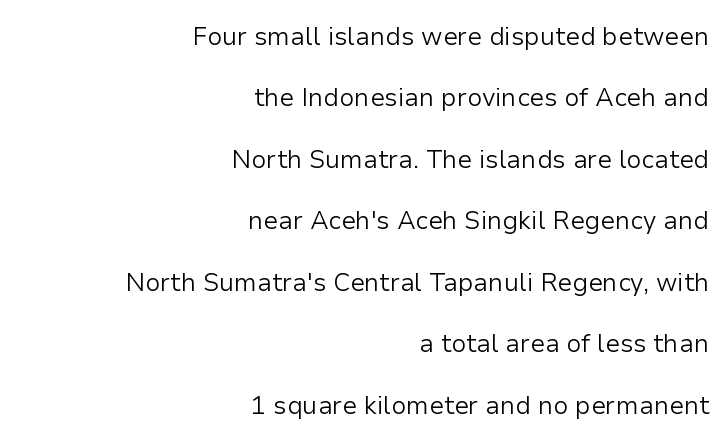
The image shows 25 px text type, upright; set right-aligned, loose line spacing (2.46x), normal letter spacing, not underlined.
